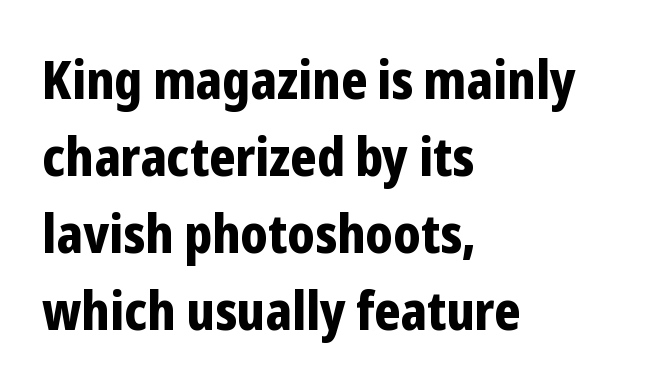
The image shows 53 px bold, condensed sans-serif type, upright; set left-aligned, normal line spacing (1.45x), normal letter spacing, not underlined; low stroke contrast and a medium x-height.
